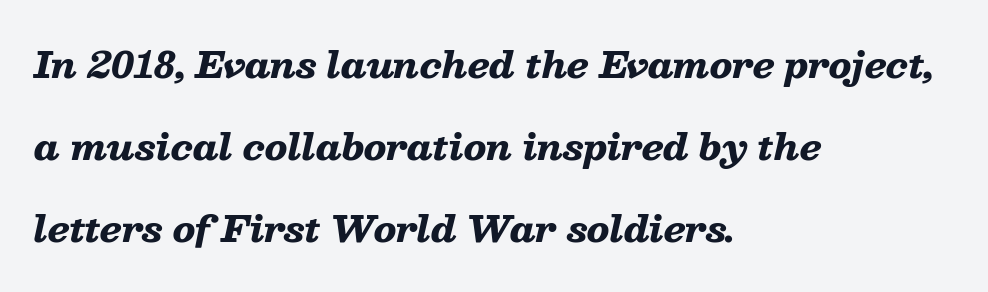
The image shows 35 px heavy, wide type, italic (leaning right); set left-aligned, loose line spacing (2.35x), normal letter spacing, not underlined; low stroke contrast and a medium x-height.
